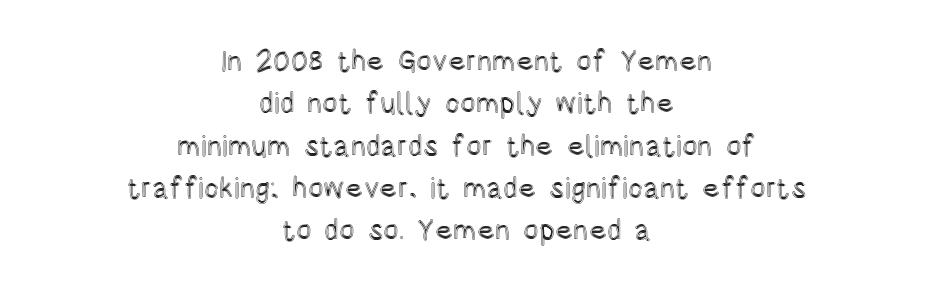
Q: Is the text italic (slanted)? A: No, it is upright.
Q: Is the text underlined? A: No.
Q: How is the paragraph aligned? A: Centered.
Q: Is the spacing between letters normal or unusually wide? A: Normal.
Q: Is the spacing between lines tight, normal or loose? A: Normal.
Q: Width (condensed, normal, or wide)? A: Condensed.
Q: x-height? A: Large.
Q: Monospaced? A: No.
